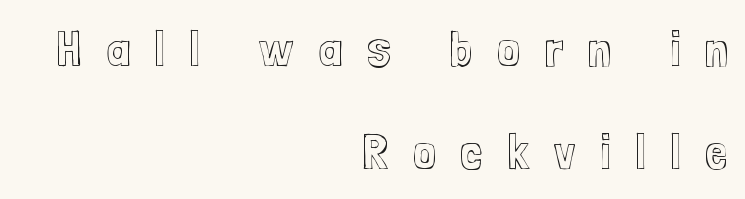
{"italic": "no", "width": "condensed", "x_height": "medium", "monospaced": "no", "underline": "no", "align": "right", "line_spacing": "loose", "line_spacing_ratio": 2.01, "letter_spacing": "wide", "letter_spacing_em": 0.48, "glyph_px": 51}
